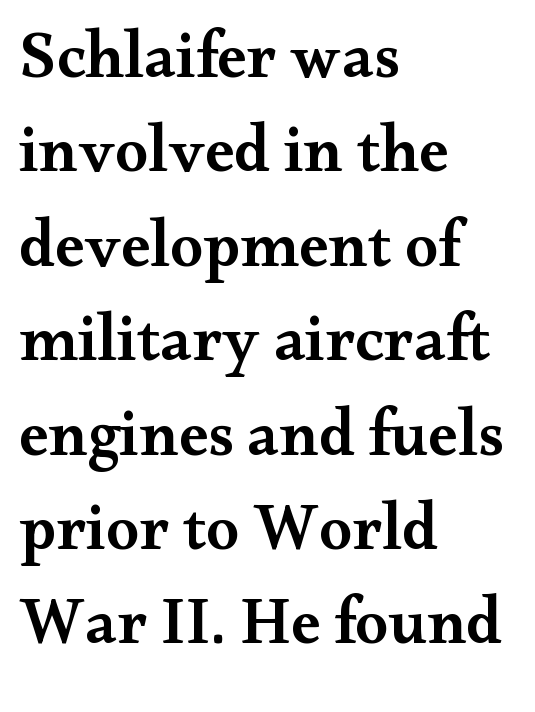
Descender tails drop into unmarked territory. Nobody touched the tracking dial on this one. Note the varied advance widths — an 'i' is clearly narrower than an 'm'. Posture: straight, roman, zero tilt. Its strokes are somewhat broadened, the hallmark of semibold type.
